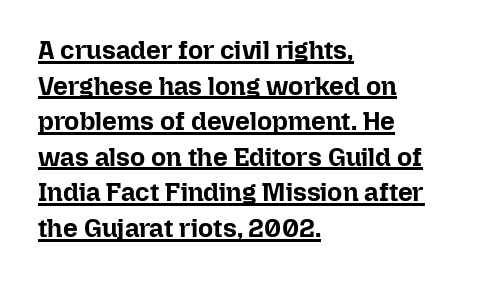
{"italic": "no", "bold": "yes", "underline": "yes", "align": "left", "line_spacing": "normal", "line_spacing_ratio": 1.37, "letter_spacing": "normal", "letter_spacing_em": 0.0, "glyph_px": 26}
